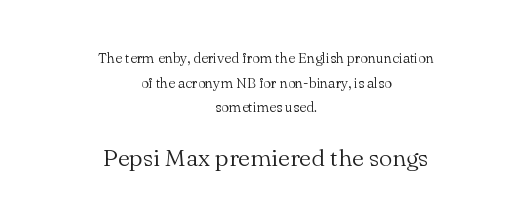
The image shows 24 px text type, upright; set centered, line spacing 1.76x, normal letter spacing, not underlined; the second (bottom) block is 1.71x larger.
